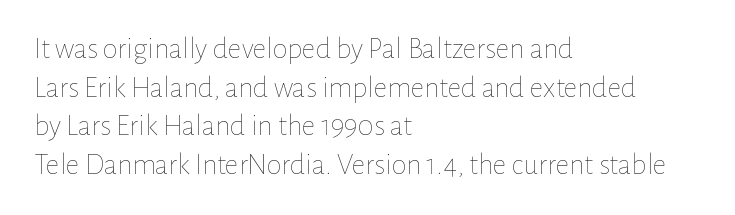
{"italic": "no", "bold": "no", "weight": "thin", "width": "normal", "stroke_contrast": "low", "x_height": "medium", "monospaced": "no", "underline": "no", "align": "left", "line_spacing": "normal", "line_spacing_ratio": 1.29, "letter_spacing": "normal", "letter_spacing_em": 0.0, "glyph_px": 30}
